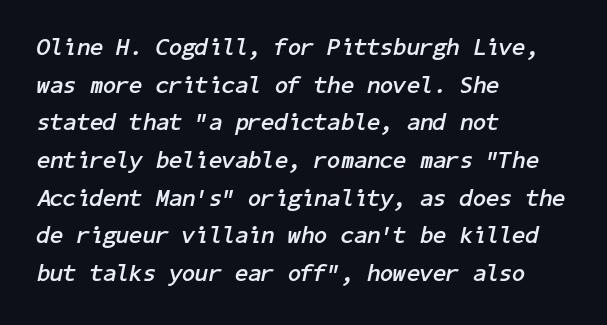
{"italic": "yes", "lean": "right", "slant_degrees": 11, "bold": "yes", "underline": "no", "align": "left", "line_spacing": "normal", "line_spacing_ratio": 1.57, "letter_spacing": "normal", "letter_spacing_em": 0.0, "glyph_px": 24}
